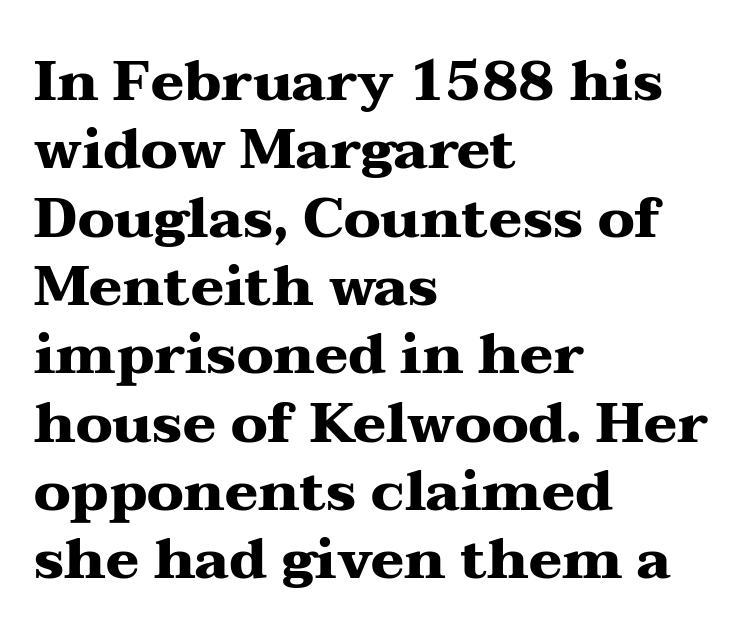
The image shows 56 px heavy, wide serif type, upright; set left-aligned, line spacing 1.22x, normal letter spacing, not underlined; medium stroke contrast and a medium x-height.
